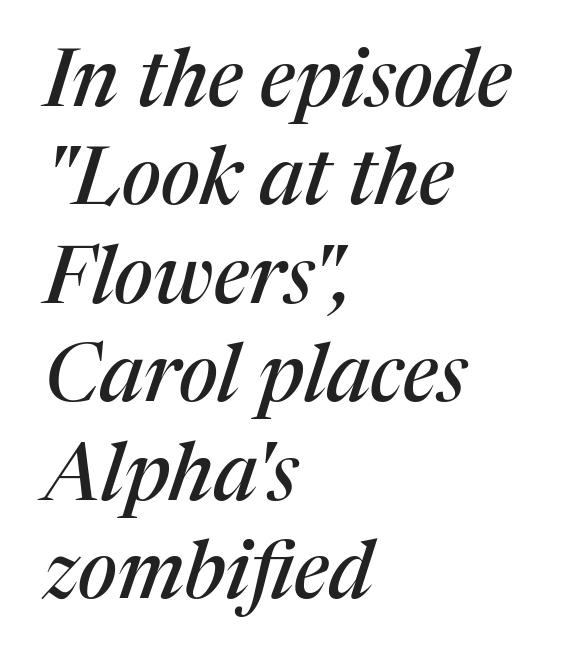
The image shows 80 px serif type, italic (leaning right); set left-aligned, line spacing 1.23x, normal letter spacing, not underlined; medium stroke contrast and a medium x-height.
